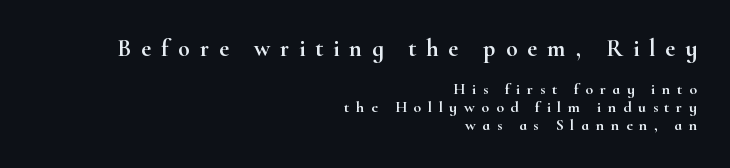
{"italic": "no", "underline": "no", "align": "right", "line_spacing": "tight", "line_spacing_ratio": 1.12, "letter_spacing": "wide", "letter_spacing_em": 0.41, "larger_block": "first", "size_ratio": 1.5, "glyph_px": 24}
